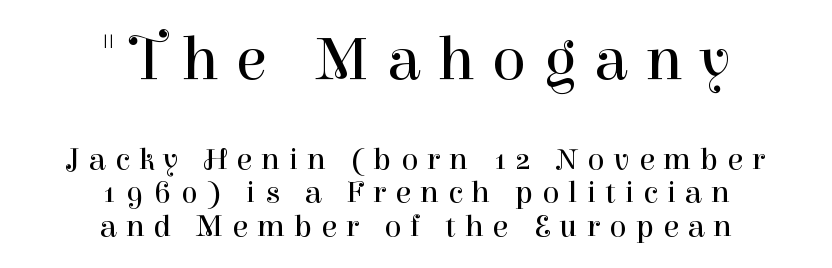
{"serif": "yes", "italic": "no", "bold": "no", "weight": "regular", "width": "normal", "stroke_contrast": "high", "x_height": "medium", "monospaced": "no", "underline": "no", "align": "center", "line_spacing": "tight", "line_spacing_ratio": 1.05, "letter_spacing": "wide", "letter_spacing_em": 0.28, "larger_block": "first", "size_ratio": 1.97, "glyph_px": 63}
